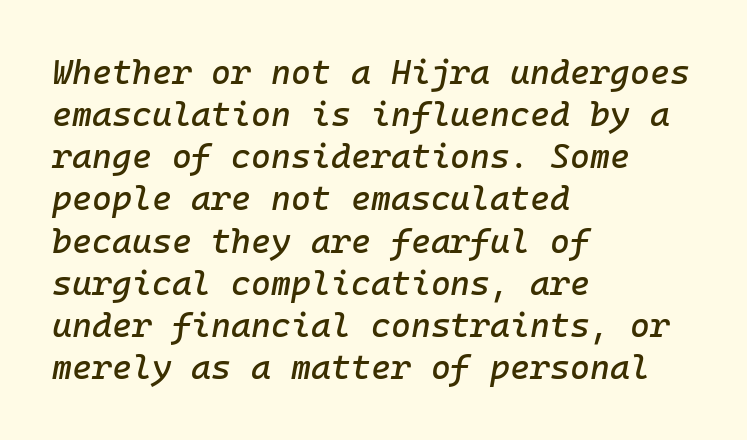
The image shows 34 px text type, italic (leaning right), monospaced; set left-aligned, line spacing 1.24x, normal letter spacing, not underlined; low stroke contrast and a medium x-height.
